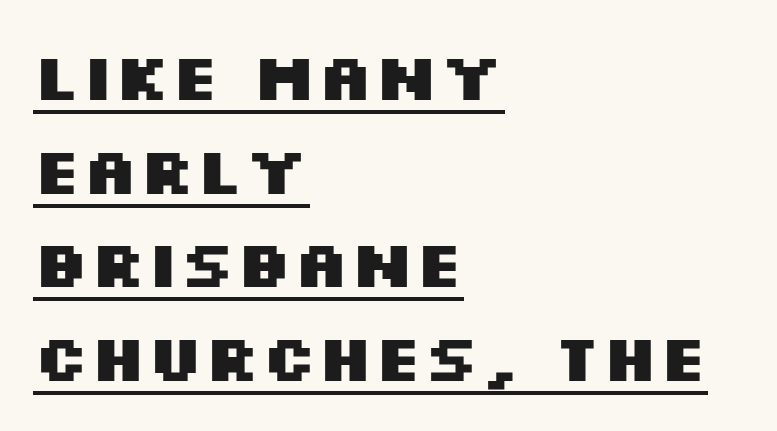
{"serif": "no", "italic": "no", "bold": "yes", "weight": "heavy", "width": "wide", "stroke_contrast": "medium", "x_height": "large", "monospaced": "no", "underline": "yes", "align": "left", "line_spacing": "normal", "line_spacing_ratio": 1.44, "letter_spacing": "normal", "letter_spacing_em": 0.0, "glyph_px": 65}
